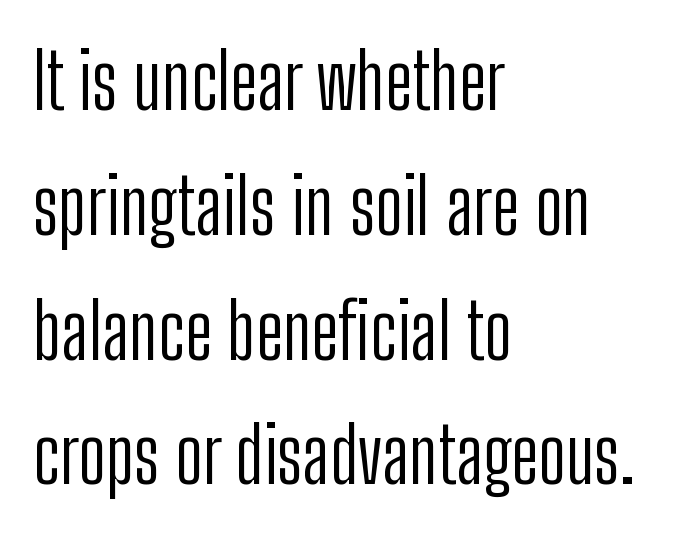
The image shows 78 px light, condensed sans-serif type, upright; set left-aligned, normal line spacing (1.6x), normal letter spacing, not underlined; low stroke contrast and a medium x-height.
